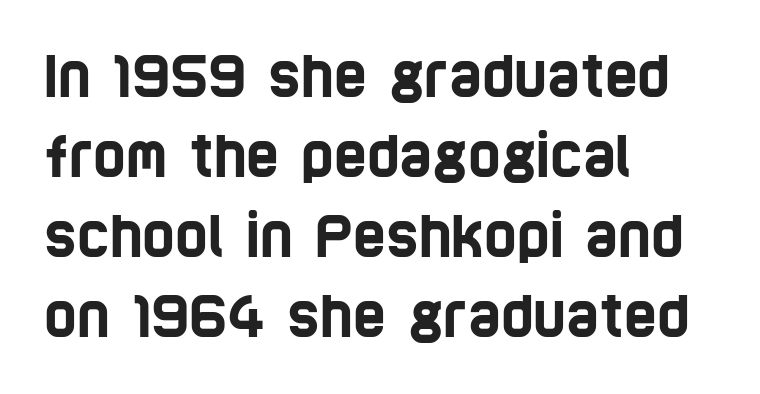
The image shows 56 px condensed sans-serif type; set left-aligned, normal line spacing (1.43x), normal letter spacing, not underlined; low stroke contrast and a large x-height.
